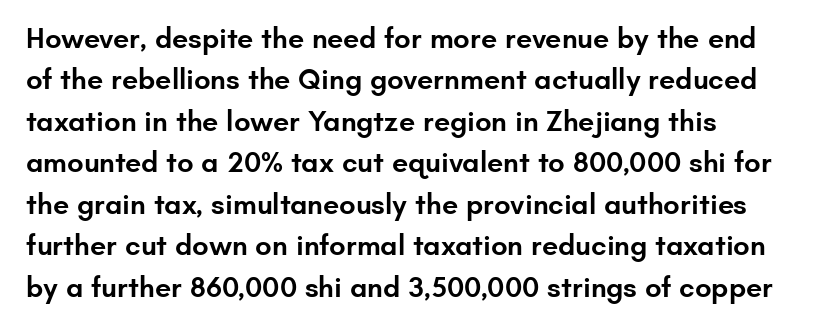
Q: Is the text bold? A: Semi-bold.
Q: Is the text italic (slanted)? A: No, it is upright.
Q: Is the typeface a serif or a sans-serif typeface? A: Sans-serif.
Q: Is the text underlined? A: No.
Q: Is the spacing between letters normal or unusually wide? A: Normal.
Q: Is the spacing between lines tight, normal or loose? A: Normal.
Q: Width (condensed, normal, or wide)? A: Normal.
Q: Stroke contrast? A: Low.
Q: x-height? A: Small.
Q: Monospaced? A: No.
